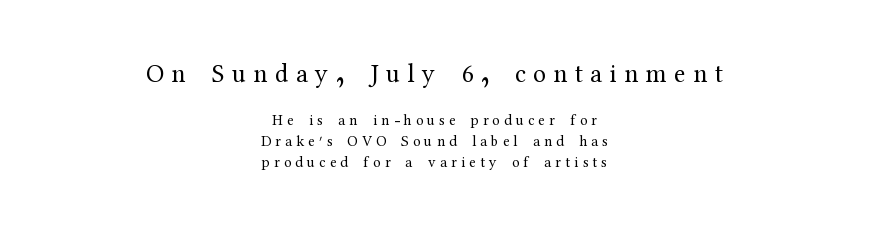
Stems here are at most as thick as an everyday book face. Which of the two is more prominent by size? The first, at the top. Quick note: interline space is typical. Casual observation: everything's sitting right in the middle. Ascenders rise straight up at ninety degrees. Descenders are the only things crossing below the line.
